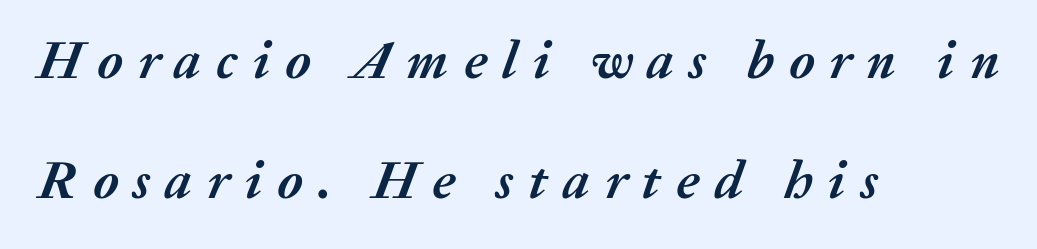
The image shows 54 px semibold type, italic (leaning right); set left-aligned, loose line spacing (2.22x), unusually wide letter spacing (+0.28 em), not underlined; medium stroke contrast and a medium x-height.
